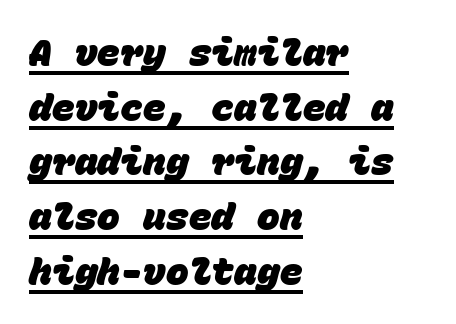
Q: Is the text bold? A: Yes.
Q: Is the typeface a serif or a sans-serif typeface? A: Sans-serif.
Q: Is the text underlined? A: Yes.
Q: How is the paragraph aligned? A: Left-aligned.
Q: Is the spacing between letters normal or unusually wide? A: Normal.
Q: Is the spacing between lines tight, normal or loose? A: Normal.
Q: Width (condensed, normal, or wide)? A: Normal.
Q: Stroke contrast? A: Low.
Q: x-height? A: Large.
Q: Monospaced? A: Yes.
